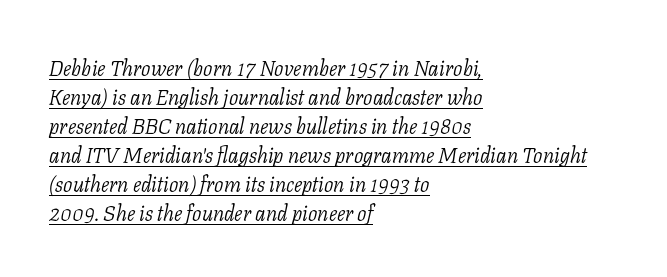
{"italic": "yes", "lean": "right", "slant_degrees": 11, "bold": "no", "underline": "yes", "align": "left", "line_spacing": "normal", "line_spacing_ratio": 1.38, "letter_spacing": "normal", "letter_spacing_em": 0.0, "glyph_px": 21}
